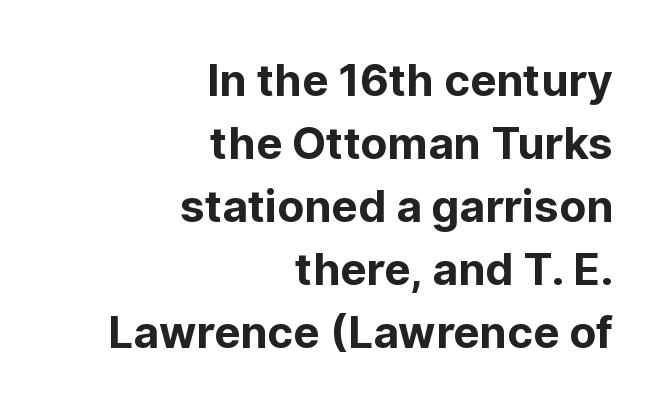
The image shows 44 px bold sans-serif type, upright; set right-aligned, normal line spacing (1.43x), normal letter spacing, not underlined; low stroke contrast and a medium x-height.
